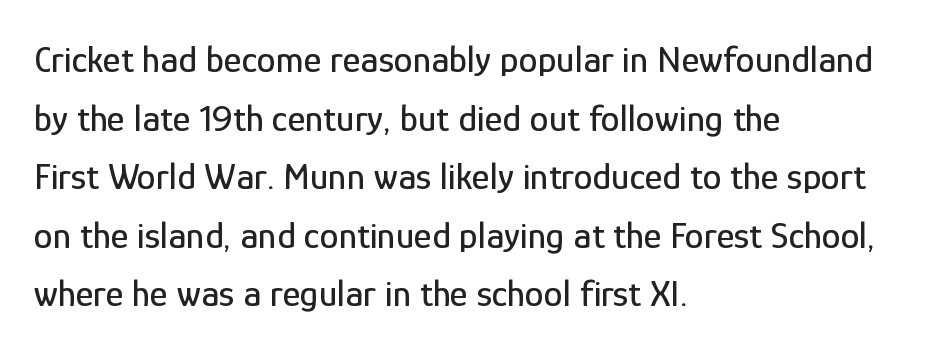
{"serif": "no", "italic": "no", "width": "condensed", "stroke_contrast": "low", "x_height": "medium", "monospaced": "no", "underline": "no", "align": "left", "line_spacing": "normal", "line_spacing_ratio": 1.54, "letter_spacing": "normal", "letter_spacing_em": 0.0, "glyph_px": 38}
